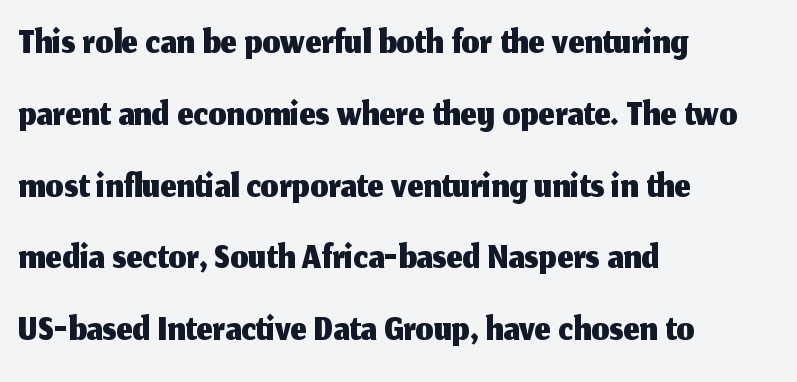
{"serif": "no", "italic": "no", "width": "normal", "stroke_contrast": "medium", "x_height": "medium", "monospaced": "no", "underline": "no", "align": "left", "line_spacing": "normal", "line_spacing_ratio": 1.26, "letter_spacing": "normal", "letter_spacing_em": 0.0, "glyph_px": 57}
